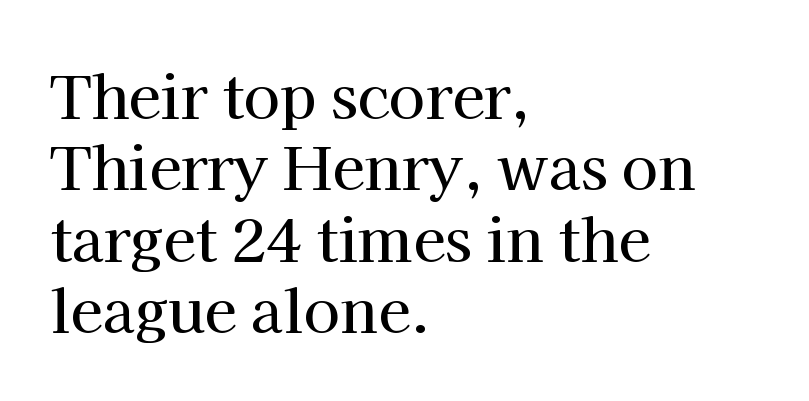
{"serif": "yes", "italic": "no", "width": "normal", "stroke_contrast": "high", "x_height": "medium", "monospaced": "no", "underline": "no", "align": "left", "line_spacing_ratio": 1.21, "letter_spacing": "normal", "letter_spacing_em": 0.0, "glyph_px": 59}
